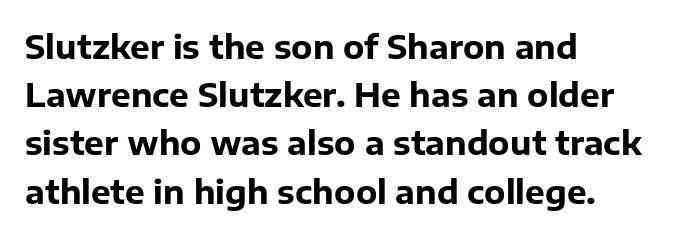
The face used here is proportionally spaced, like ordinary book or web type. Reading down the column, the eye jumps a familiar distance to each next line. The specimen reads as upright at a glance. The designer went with a sans here, leaving each stem footless. If you drew a ruler down the left edge, every line would touch it.
